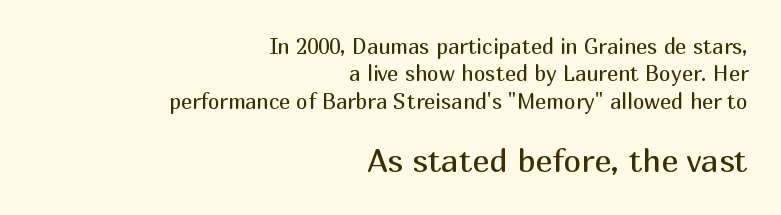
{"serif": "no", "italic": "no", "bold": "no", "weight": "regular", "width": "normal", "stroke_contrast": "medium", "x_height": "medium", "monospaced": "no", "underline": "no", "align": "right", "line_spacing": "normal", "line_spacing_ratio": 1.3, "letter_spacing": "normal", "letter_spacing_em": 0.0, "larger_block": "second", "size_ratio": 1.52, "glyph_px": 32}
